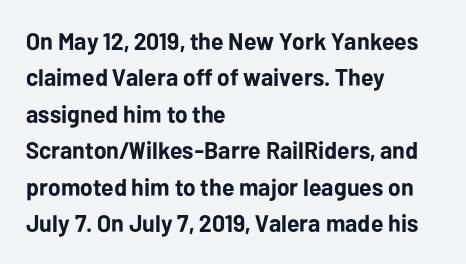
The designer left line spacing at the default. The horizontal fit of the characters is conventional and even. The specimen reads as upright at a glance. The passage shown is not underscored anywhere. The letters are bold, with thick, heavy strokes.
